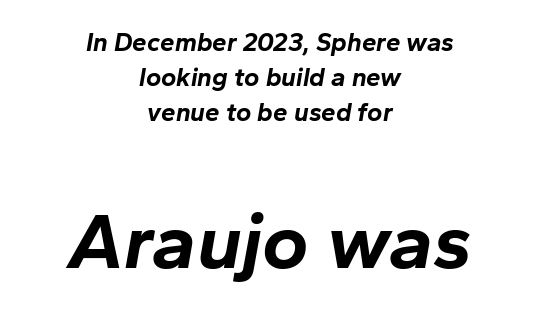
The image shows 79 px bold type, italic (leaning right); set centered, normal line spacing (1.35x), normal letter spacing, not underlined; the second (bottom) block is 3.04x larger; low stroke contrast and a medium x-height.
